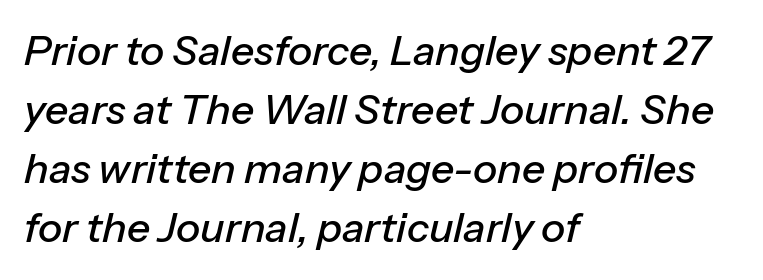
{"italic": "yes", "lean": "right", "slant_degrees": 13, "width": "normal", "stroke_contrast": "low", "x_height": "medium", "monospaced": "no", "underline": "no", "align": "left", "line_spacing": "normal", "line_spacing_ratio": 1.44, "letter_spacing": "normal", "letter_spacing_em": 0.0, "glyph_px": 41}
